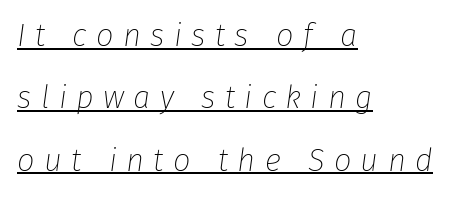
The image shows 31 px thin type, italic (leaning right); set left-aligned, loose line spacing (2.01x), unusually wide letter spacing (+0.3 em), underlined; low stroke contrast and a medium x-height.
